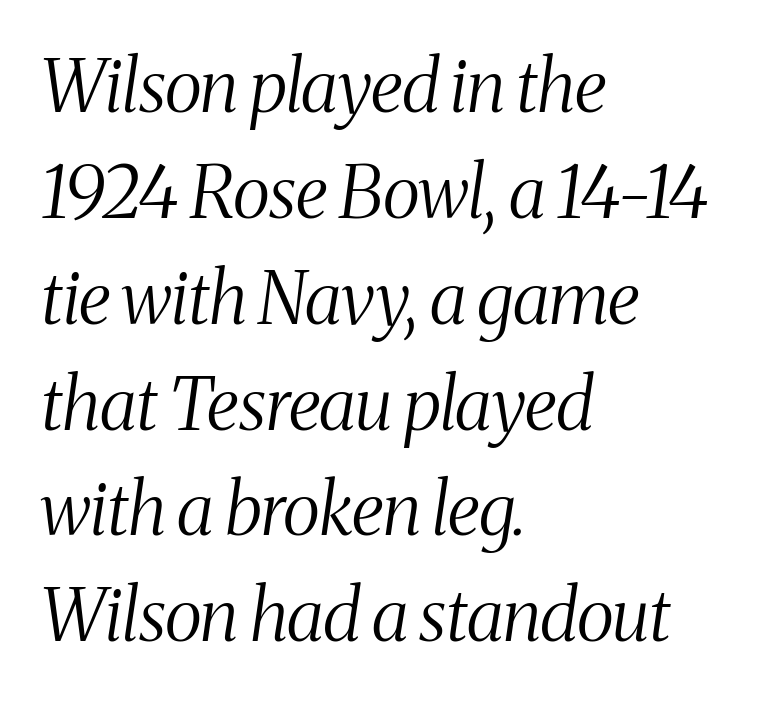
{"serif": "yes", "italic": "yes", "lean": "right", "slant_degrees": 8, "bold": "no", "weight": "light", "width": "condensed", "stroke_contrast": "medium", "x_height": "medium", "monospaced": "no", "underline": "no", "align": "left", "line_spacing": "normal", "line_spacing_ratio": 1.47, "letter_spacing": "normal", "letter_spacing_em": 0.0, "glyph_px": 72}
